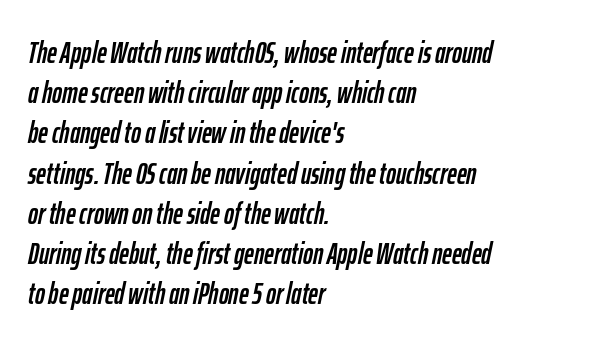
Q: Is the text italic (slanted)? A: Yes, it leans right by about 12 degrees.
Q: Is the text underlined? A: No.
Q: How is the paragraph aligned? A: Left-aligned.
Q: Is the spacing between letters normal or unusually wide? A: Normal.
Q: Is the spacing between lines tight, normal or loose? A: Normal.
Q: Width (condensed, normal, or wide)? A: Condensed.
Q: Stroke contrast? A: Low.
Q: x-height? A: Medium.
Q: Monospaced? A: No.
